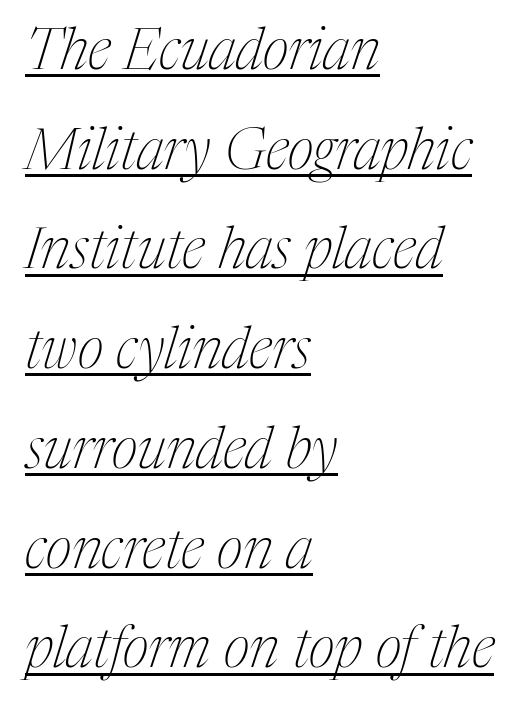
Character widths vary here, with narrow letters taking less room than wide ones. You can see a thin bar hugging the bottom of the glyphs. Notice how the passage keeps a crisp vertical edge on the left only. The horizontal fit of the characters is conventional and even. An italicized treatment has been applied to the whole sample.
